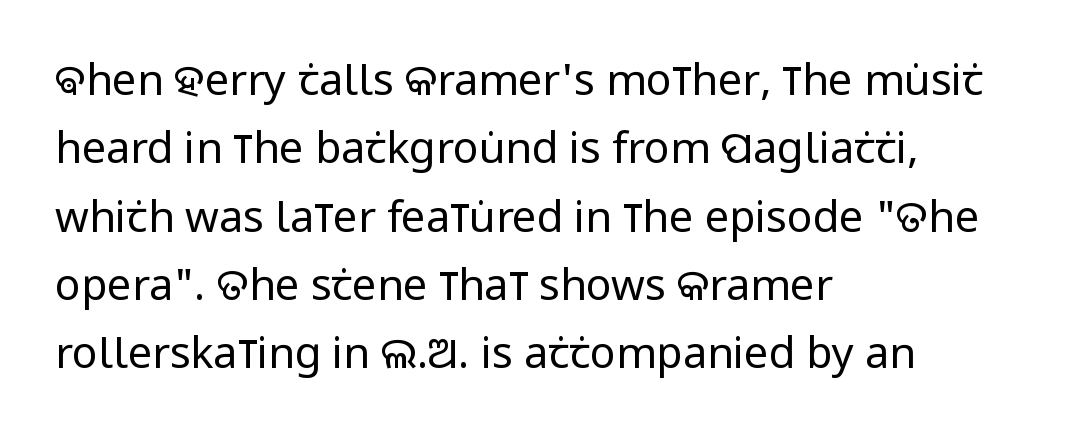
{"serif": "no", "italic": "no", "bold": "no", "weight": "regular", "width": "condensed", "stroke_contrast": "low", "x_height": "large", "monospaced": "no", "underline": "no", "align": "left", "line_spacing": "normal", "line_spacing_ratio": 1.59, "letter_spacing": "normal", "letter_spacing_em": 0.0, "glyph_px": 43}
